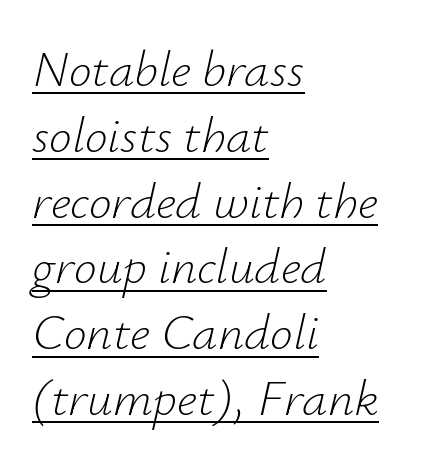
The image shows 51 px light type, italic (leaning right); set left-aligned, normal line spacing (1.29x), normal letter spacing, underlined; low stroke contrast and a small x-height.
